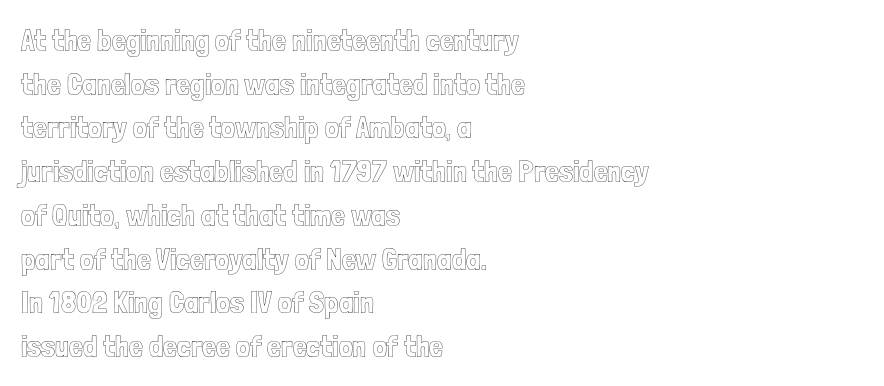
The image shows 31 px condensed type, upright; set left-aligned, normal line spacing (1.41x), normal letter spacing, not underlined; a medium x-height.
